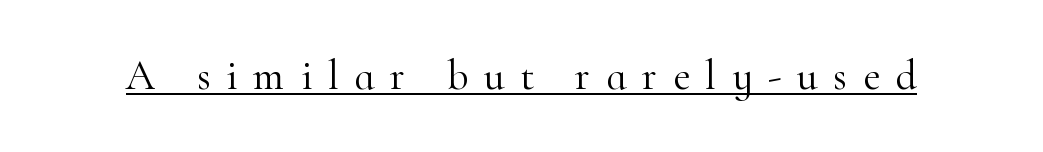
Q: Is the text bold? A: No.
Q: Is the text italic (slanted)? A: No, it is upright.
Q: Is the typeface a serif or a sans-serif typeface? A: Serif.
Q: Is the text underlined? A: Yes.
Q: Is the spacing between letters normal or unusually wide? A: Unusually wide.
Q: Width (condensed, normal, or wide)? A: Normal.
Q: Stroke contrast? A: High.
Q: x-height? A: Small.
Q: Monospaced? A: No.
